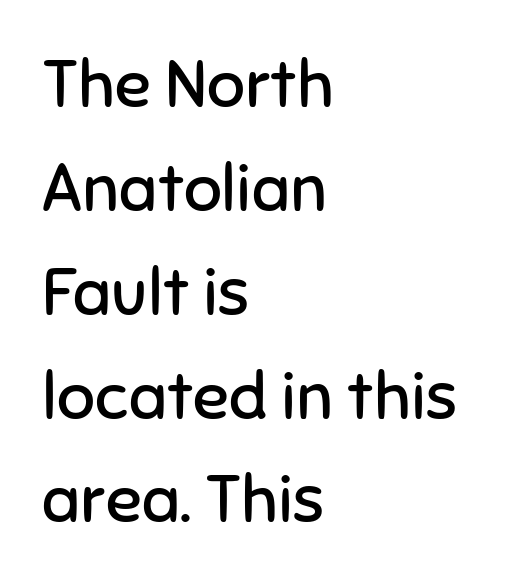
The image shows 67 px regular-weight sans-serif type, upright; set left-aligned, normal line spacing (1.55x), normal letter spacing, not underlined; low stroke contrast and a medium x-height.
